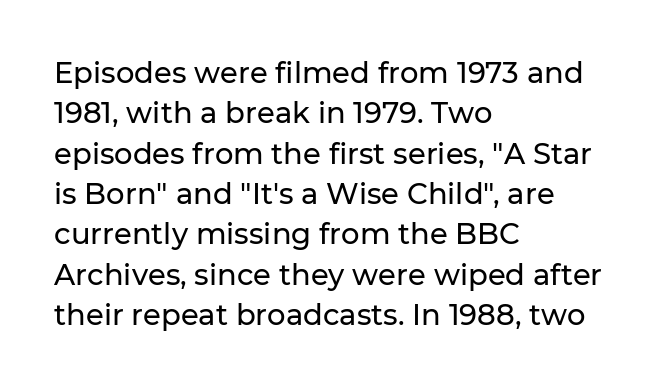
A normal amount of white space separates one row of letters from the next. A typesetter would label this face a sans. The tracking reads as untouched default to a designer's eye. Bare-footed words on every line.
